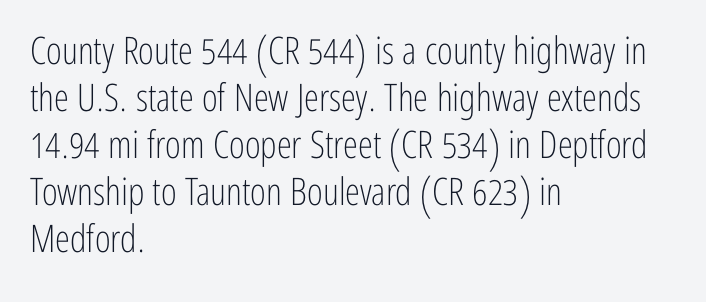
{"serif": "no", "italic": "no", "bold": "no", "weight": "light", "width": "condensed", "stroke_contrast": "low", "x_height": "medium", "monospaced": "no", "underline": "no", "align": "left", "line_spacing_ratio": 1.24, "letter_spacing": "normal", "letter_spacing_em": 0.0, "glyph_px": 38}
